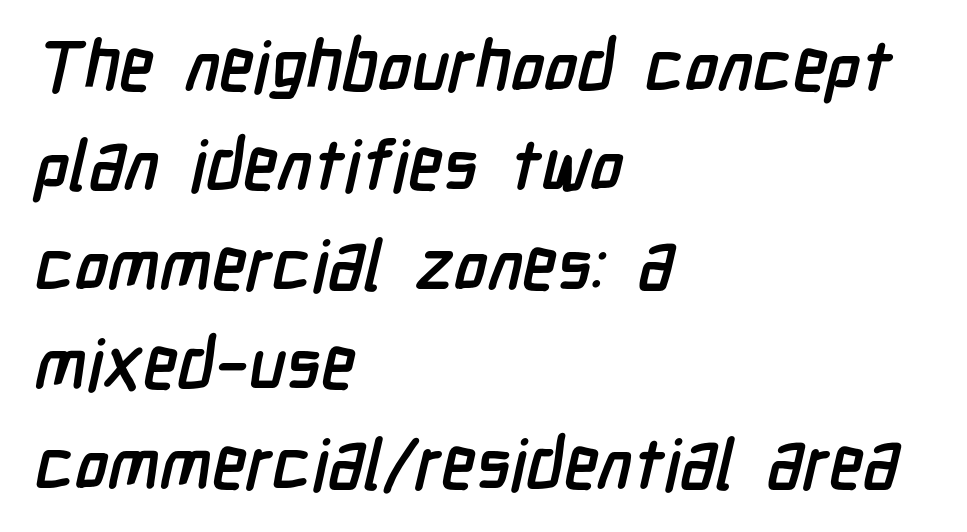
{"serif": "no", "bold": "yes", "weight": "semibold", "width": "condensed", "stroke_contrast": "low", "x_height": "medium", "monospaced": "no", "underline": "no", "align": "left", "line_spacing": "normal", "line_spacing_ratio": 1.42, "letter_spacing": "normal", "letter_spacing_em": 0.0, "glyph_px": 70}
